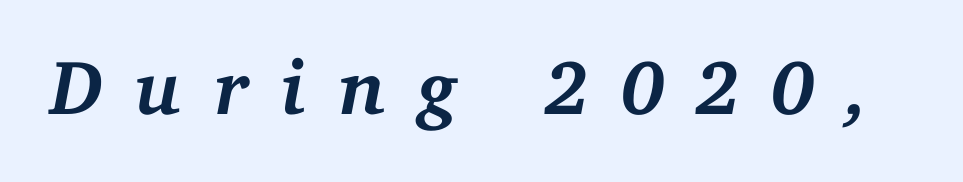
Q: Is the text bold? A: Yes.
Q: Is the text italic (slanted)? A: Yes, it leans right by about 11 degrees.
Q: Is the typeface a serif or a sans-serif typeface? A: Serif.
Q: Is the text underlined? A: No.
Q: Is the spacing between letters normal or unusually wide? A: Unusually wide.
Q: Width (condensed, normal, or wide)? A: Normal.
Q: Stroke contrast? A: Medium.
Q: x-height? A: Medium.
Q: Monospaced? A: No.
